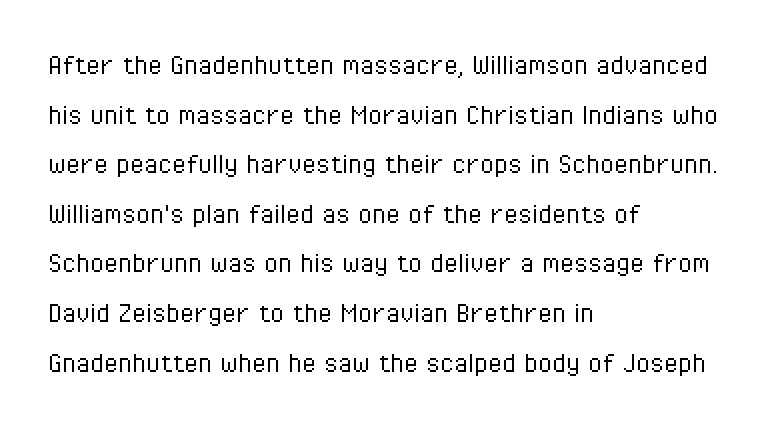
Reading down the block, your eye returns to a fixed left position each line. This is the regular roman posture of the typeface. This rendering leaves character spacing at its baseline value. Nothing sits at the stroke ends, so this counts as sans-serif.
